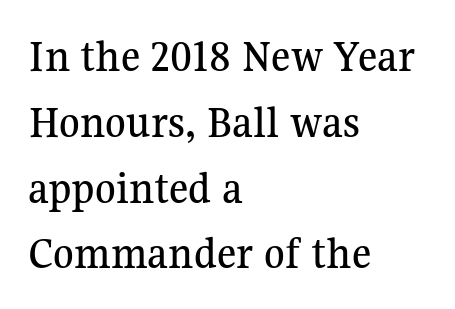
The image shows 47 px serif type, upright; set left-aligned, normal line spacing (1.4x), normal letter spacing, not underlined; medium stroke contrast and a medium x-height.
